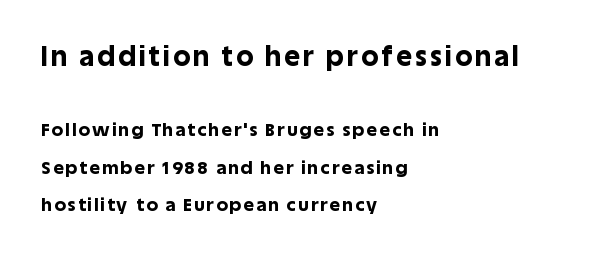
Q: Is the text bold? A: Yes.
Q: Is the text italic (slanted)? A: No, it is upright.
Q: Is the text underlined? A: No.
Q: How is the paragraph aligned? A: Left-aligned.
Q: Is the spacing between lines tight, normal or loose? A: Loose.
Q: Which block of text is set in a larger size, the first (top) or the second (bottom)? A: The first (top) one.
